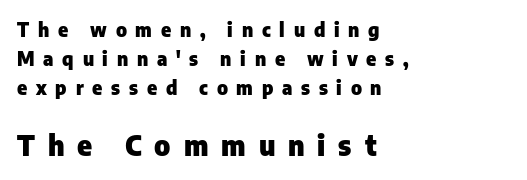
{"serif": "no", "italic": "no", "bold": "yes", "weight": "heavy", "width": "normal", "stroke_contrast": "low", "x_height": "medium", "monospaced": "no", "underline": "no", "align": "left", "line_spacing": "normal", "line_spacing_ratio": 1.53, "letter_spacing": "wide", "letter_spacing_em": 0.46, "larger_block": "second", "size_ratio": 1.47, "glyph_px": 28}
